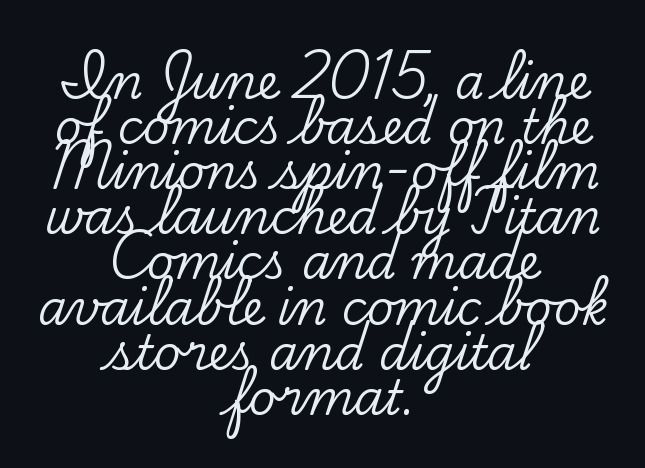
Teacher's note: observe the equal gaps on both sides — that is centered alignment. The typeface chosen for these lines features serifs. The passage shown is typed in a proportional face where columns would drift.
